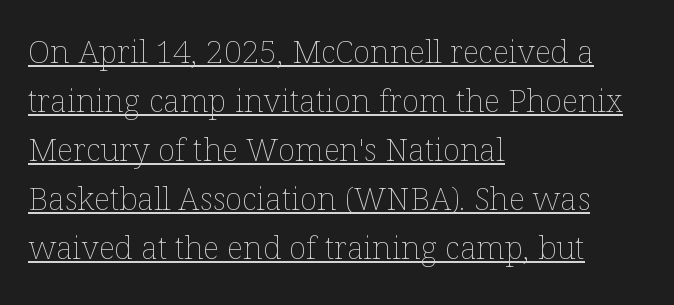
Caption: multi-line text, flush left, ragged right. The rendering uses natural spacing where letterforms have individual widths. The typesetting does not lean heavy: it is not bold. The lines sit at an ordinary, default distance from one another. You can tell it's not italic because the verticals are truly vertical.
